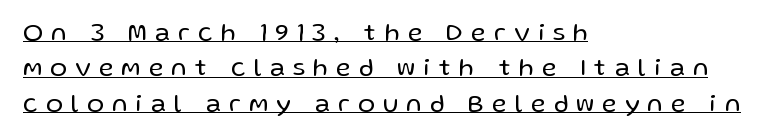
{"italic": "no", "bold": "no", "underline": "yes", "align": "left", "line_spacing": "normal", "line_spacing_ratio": 1.42, "letter_spacing": "wide", "letter_spacing_em": 0.34, "glyph_px": 25}
